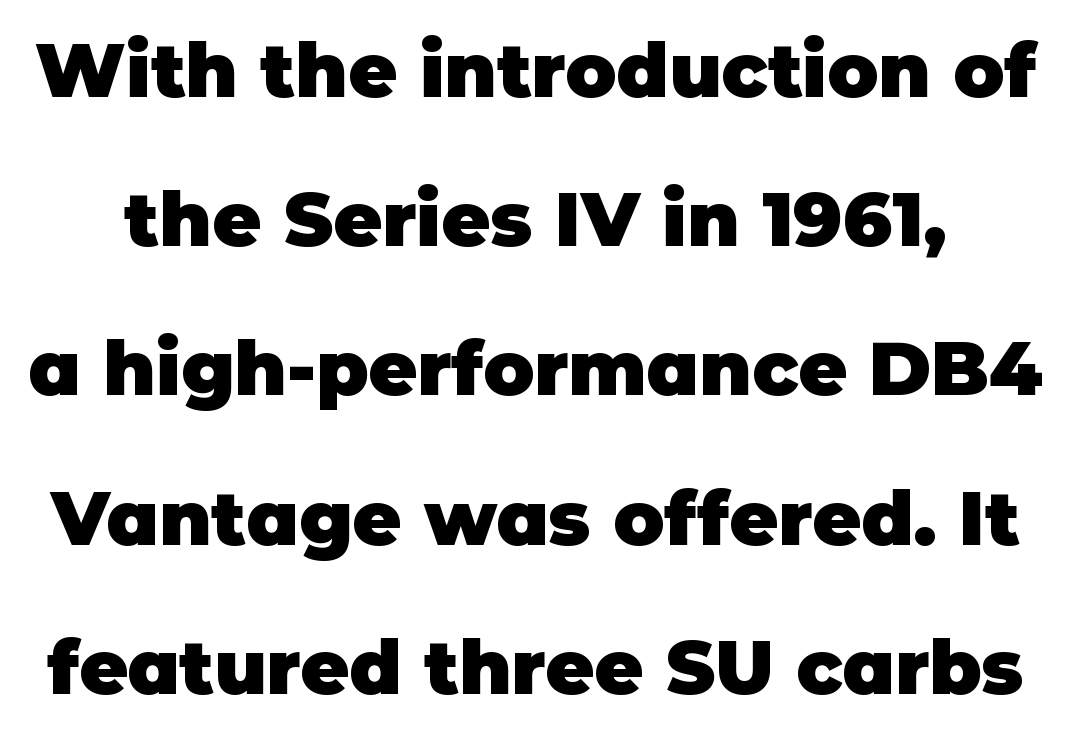
Q: Is the text bold? A: Yes.
Q: Is the text italic (slanted)? A: No, it is upright.
Q: Is the typeface a serif or a sans-serif typeface? A: Sans-serif.
Q: Is the text underlined? A: No.
Q: Is the spacing between letters normal or unusually wide? A: Normal.
Q: Is the spacing between lines tight, normal or loose? A: Loose.
Q: Width (condensed, normal, or wide)? A: Normal.
Q: Stroke contrast? A: Low.
Q: x-height? A: Large.
Q: Monospaced? A: No.
